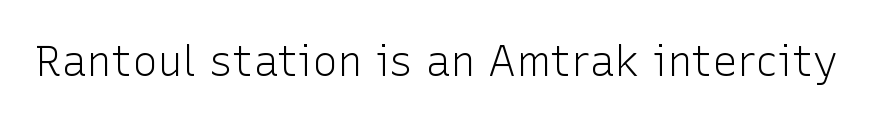
{"serif": "no", "italic": "no", "bold": "no", "weight": "light", "width": "normal", "stroke_contrast": "low", "x_height": "medium", "monospaced": "no", "underline": "no", "letter_spacing": "normal", "letter_spacing_em": 0.0, "glyph_px": 42}
